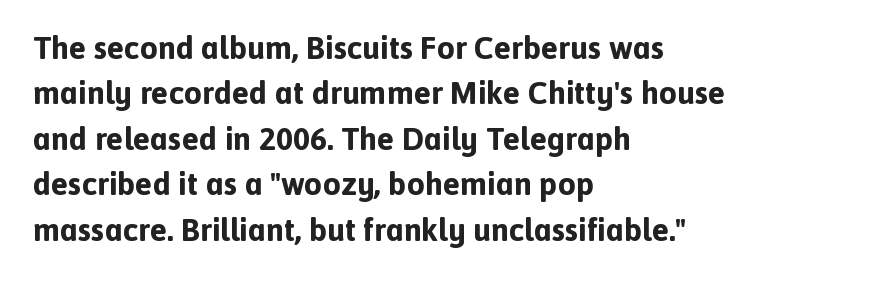
The image shows 32 px bold sans-serif type, upright; set left-aligned, normal line spacing (1.42x), normal letter spacing, not underlined; a medium x-height.
